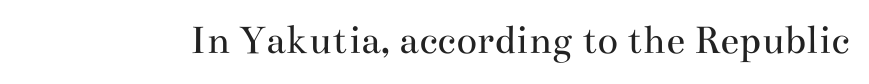
{"serif": "yes", "italic": "no", "bold": "no", "weight": "regular", "width": "wide", "stroke_contrast": "medium", "x_height": "small", "monospaced": "no", "underline": "no", "letter_spacing": "normal", "letter_spacing_em": 0.0, "glyph_px": 43}
